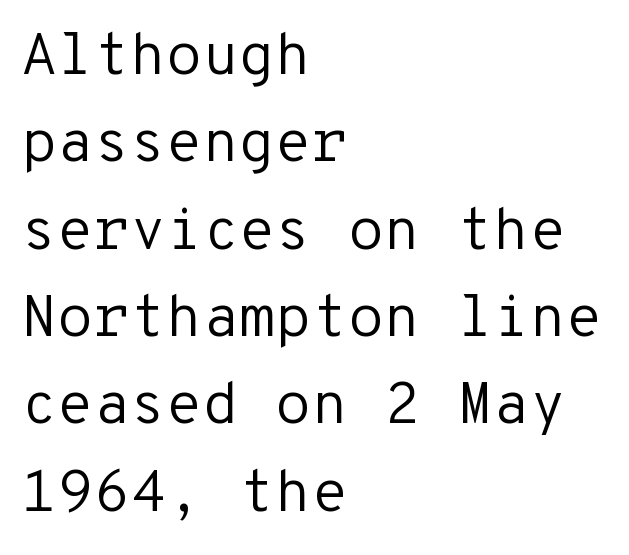
Think of a typewriter: that constant character pitch is what you see here. Lines of text with bare space underneath. If you measured baseline to baseline, you'd find a middling distance. Stems here are at most as thick as an everyday book face. Glyph-to-glyph distance matches everyday printed text. The passage shown is typeset with a sans-serif family.
